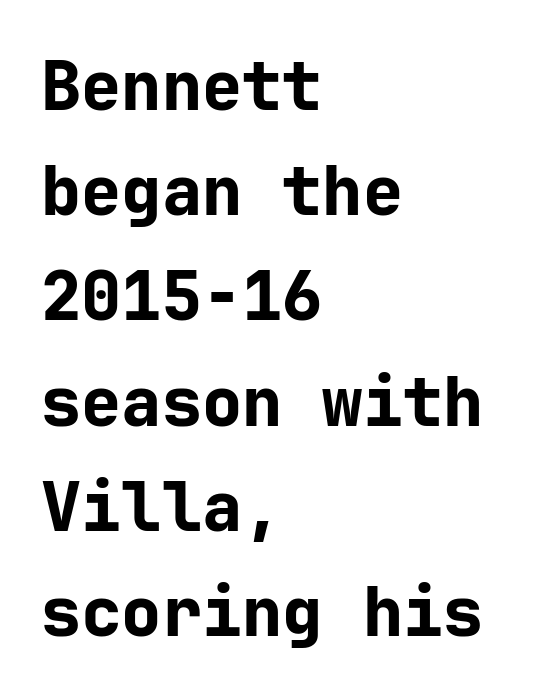
Q: Is the text bold? A: Yes.
Q: Is the text italic (slanted)? A: No, it is upright.
Q: Is the typeface a serif or a sans-serif typeface? A: Sans-serif.
Q: Is the text underlined? A: No.
Q: How is the paragraph aligned? A: Left-aligned.
Q: Is the spacing between letters normal or unusually wide? A: Normal.
Q: Is the spacing between lines tight, normal or loose? A: Normal.
Q: Width (condensed, normal, or wide)? A: Normal.
Q: Stroke contrast? A: Low.
Q: x-height? A: Medium.
